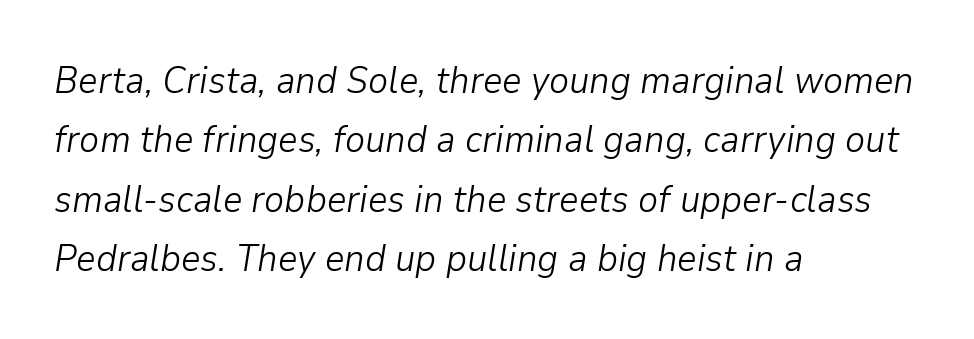
{"italic": "yes", "lean": "right", "slant_degrees": 9, "bold": "no", "weight": "light", "width": "normal", "stroke_contrast": "low", "x_height": "medium", "monospaced": "no", "underline": "no", "align": "left", "line_spacing": "normal", "line_spacing_ratio": 1.56, "letter_spacing": "normal", "letter_spacing_em": 0.0, "glyph_px": 38}
